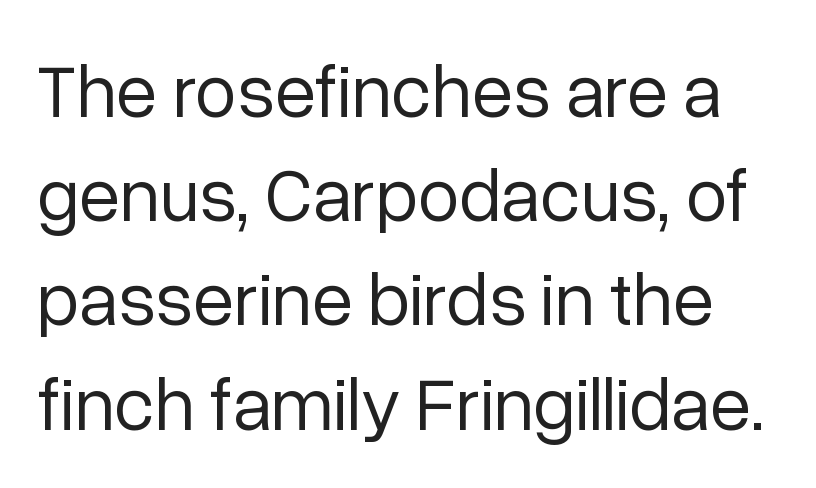
Q: Is the text bold? A: No.
Q: Is the text italic (slanted)? A: No, it is upright.
Q: Is the typeface a serif or a sans-serif typeface? A: Sans-serif.
Q: Is the text underlined? A: No.
Q: Is the spacing between letters normal or unusually wide? A: Normal.
Q: Is the spacing between lines tight, normal or loose? A: Normal.
Q: Width (condensed, normal, or wide)? A: Normal.
Q: Stroke contrast? A: Low.
Q: x-height? A: Medium.
Q: Monospaced? A: No.
